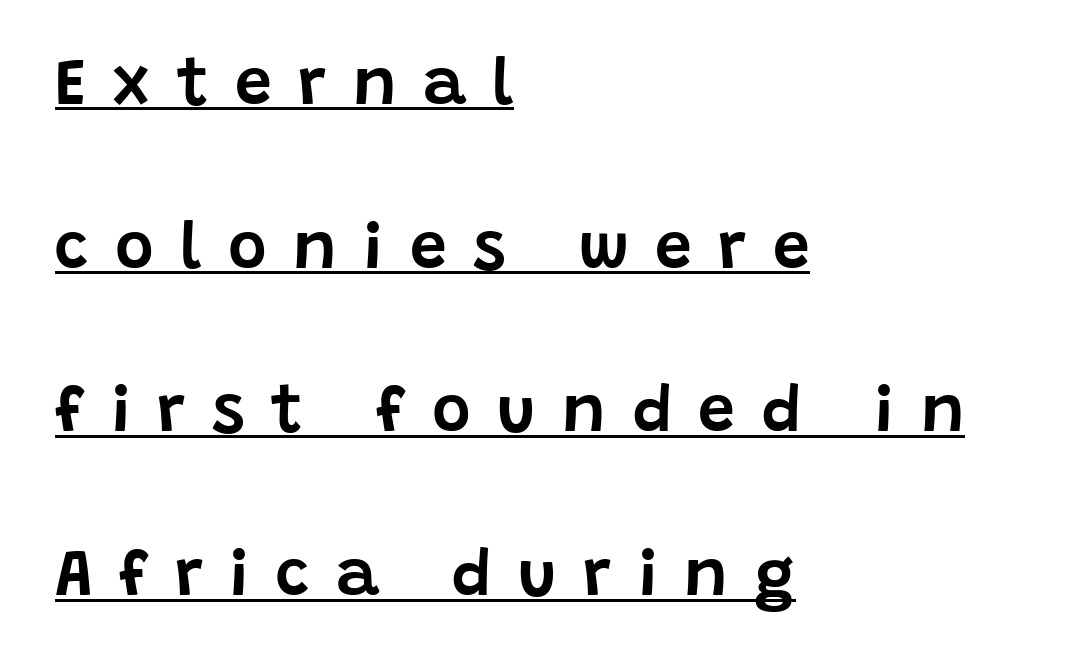
The image shows 66 px sans-serif type, upright; set left-aligned, loose line spacing (2.48x), unusually wide letter spacing (+0.4 em), underlined; low stroke contrast and a large x-height.
